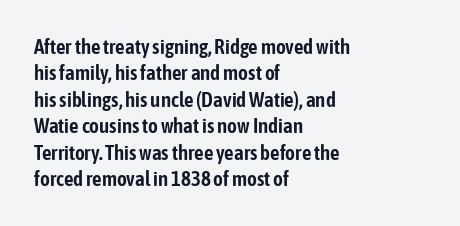
{"italic": "no", "underline": "no", "align": "left", "line_spacing": "normal", "line_spacing_ratio": 1.26, "letter_spacing": "normal", "letter_spacing_em": 0.0, "glyph_px": 21}
